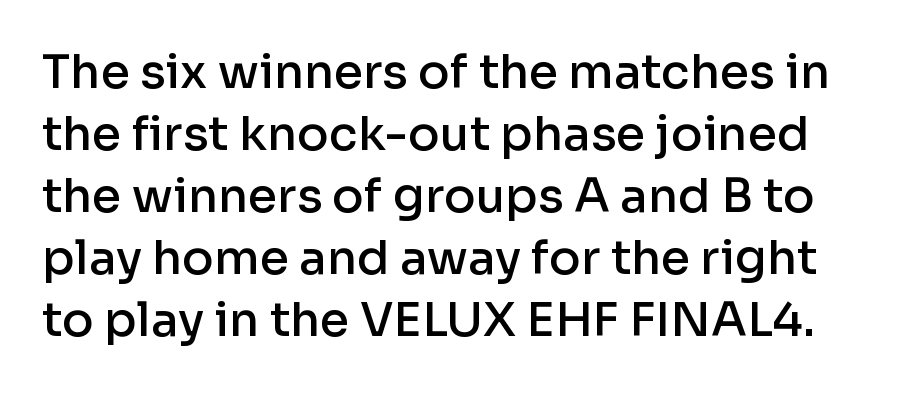
If you drew a line through each stem, it would be perfectly vertical. Leading: standard. Standard letterfit; no display-style spreading of the glyphs. A semibold gives these letters moderate extra thickness, short of bold. Has an underline been added? It has not.
